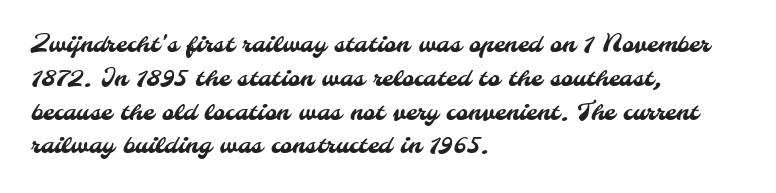
Q: Is the text underlined? A: No.
Q: How is the paragraph aligned? A: Left-aligned.
Q: Is the spacing between letters normal or unusually wide? A: Normal.
Q: Is the spacing between lines tight, normal or loose? A: Normal.
